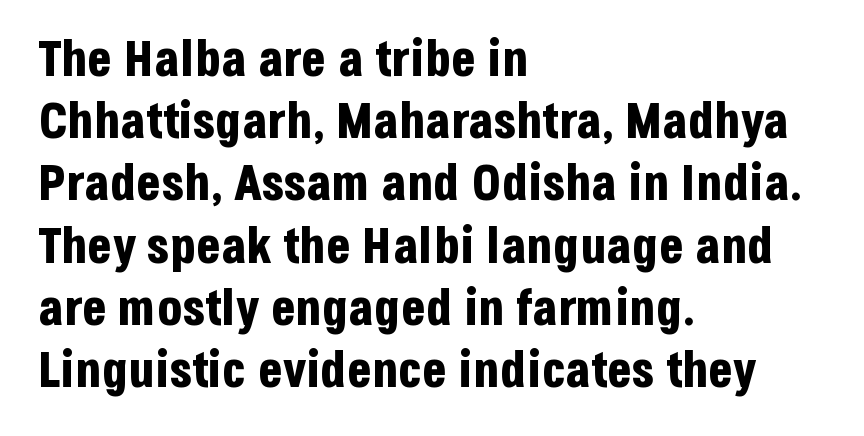
Q: Is the text bold? A: Yes.
Q: Is the text italic (slanted)? A: No, it is upright.
Q: Is the typeface a serif or a sans-serif typeface? A: Sans-serif.
Q: Is the text underlined? A: No.
Q: How is the paragraph aligned? A: Left-aligned.
Q: Is the spacing between letters normal or unusually wide? A: Normal.
Q: Width (condensed, normal, or wide)? A: Condensed.
Q: Stroke contrast? A: Low.
Q: x-height? A: Large.
Q: Monospaced? A: No.
